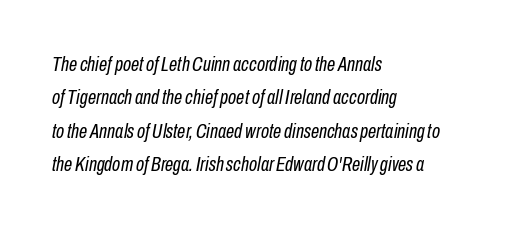
Default kerning and tracking; the words read as compact shapes. The glyphs are unaccompanied by any horizontal stroke below them. No extra ink here — the face is not bold. This sample keeps an unexceptional amount of space between lines. The passage shown leans; its letterforms are oblique.
